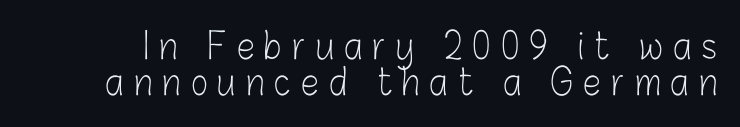
Q: Is the text bold? A: No.
Q: Is the text italic (slanted)? A: No, it is upright.
Q: Is the typeface a serif or a sans-serif typeface? A: Sans-serif.
Q: Is the text underlined? A: No.
Q: Is the spacing between letters normal or unusually wide? A: Unusually wide.
Q: Is the spacing between lines tight, normal or loose? A: Tight.
Q: Width (condensed, normal, or wide)? A: Condensed.
Q: Stroke contrast? A: Low.
Q: x-height? A: Medium.
Q: Monospaced? A: No.
